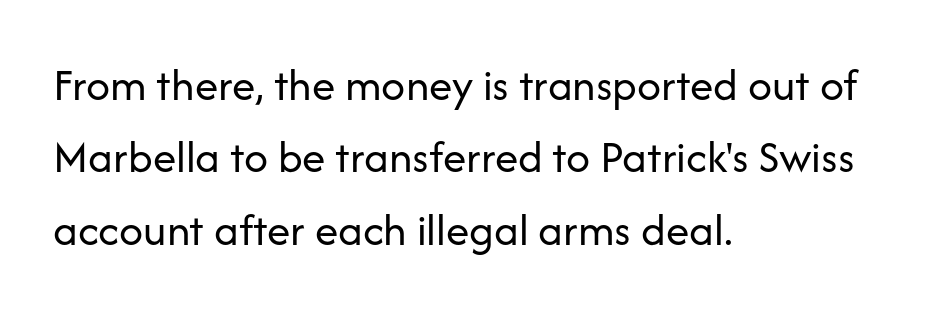
Q: Is the text bold? A: No.
Q: Is the text italic (slanted)? A: No, it is upright.
Q: Is the typeface a serif or a sans-serif typeface? A: Sans-serif.
Q: Is the text underlined? A: No.
Q: How is the paragraph aligned? A: Left-aligned.
Q: Is the spacing between letters normal or unusually wide? A: Normal.
Q: Is the spacing between lines tight, normal or loose? A: Normal.
Q: Width (condensed, normal, or wide)? A: Normal.
Q: Stroke contrast? A: Low.
Q: x-height? A: Medium.
Q: Monospaced? A: No.
